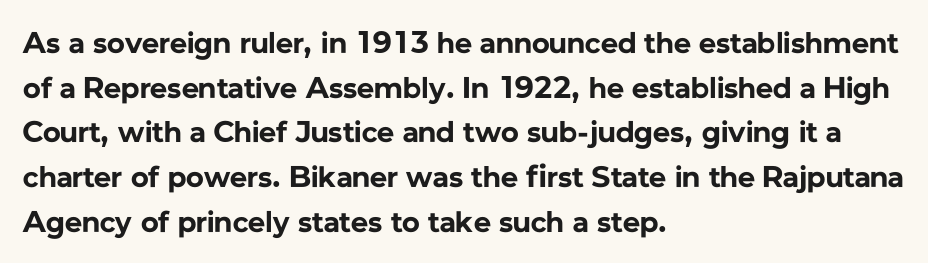
{"serif": "no", "italic": "no", "bold": "yes", "weight": "bold", "width": "normal", "stroke_contrast": "low", "x_height": "medium", "monospaced": "no", "underline": "no", "align": "left", "line_spacing": "normal", "line_spacing_ratio": 1.49, "letter_spacing": "normal", "letter_spacing_em": 0.0, "glyph_px": 30}
